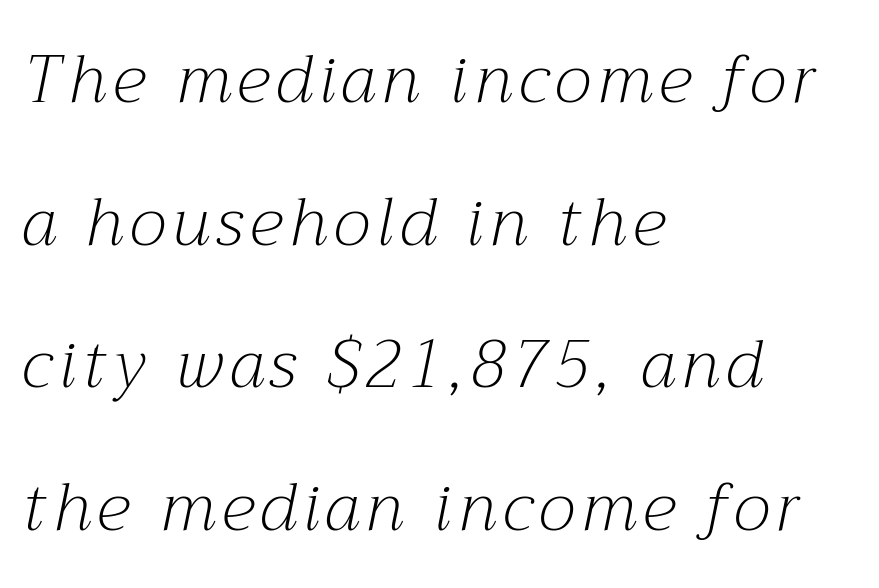
Q: Is the text bold? A: No.
Q: Is the text italic (slanted)? A: Yes, it leans right by about 12 degrees.
Q: Is the typeface a serif or a sans-serif typeface? A: Serif.
Q: Is the text underlined? A: No.
Q: How is the paragraph aligned? A: Left-aligned.
Q: Is the spacing between lines tight, normal or loose? A: Loose.
Q: Width (condensed, normal, or wide)? A: Normal.
Q: Stroke contrast? A: Medium.
Q: x-height? A: Medium.
Q: Monospaced? A: No.
